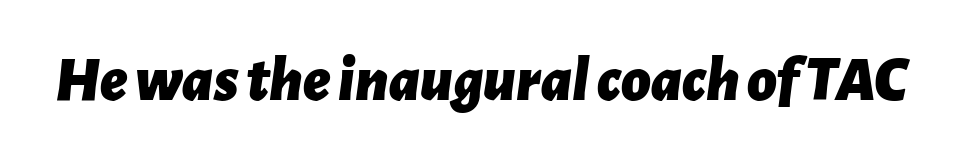
Q: Is the text bold? A: Yes.
Q: Is the text italic (slanted)? A: Yes, it leans right by about 7 degrees.
Q: Is the text underlined? A: No.
Q: Is the spacing between letters normal or unusually wide? A: Normal.
Q: Width (condensed, normal, or wide)? A: Normal.
Q: Stroke contrast? A: Low.
Q: x-height? A: Medium.
Q: Monospaced? A: No.
